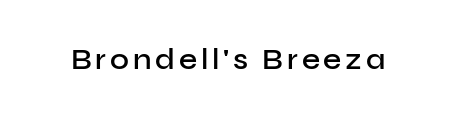
The image shows 29 px semibold sans-serif type, upright; set not underlined; low stroke contrast and a medium x-height.
